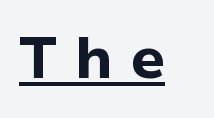
Q: Is the text bold? A: Yes.
Q: Is the text italic (slanted)? A: No, it is upright.
Q: Is the typeface a serif or a sans-serif typeface? A: Sans-serif.
Q: Is the text underlined? A: Yes.
Q: Is the spacing between letters normal or unusually wide? A: Unusually wide.
Q: Width (condensed, normal, or wide)? A: Normal.
Q: Stroke contrast? A: Low.
Q: x-height? A: Medium.
Q: Monospaced? A: No.
